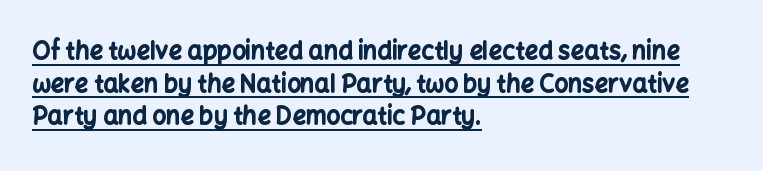
The image shows 24 px bold type, upright; set left-aligned, normal line spacing (1.36x), normal letter spacing, underlined.
